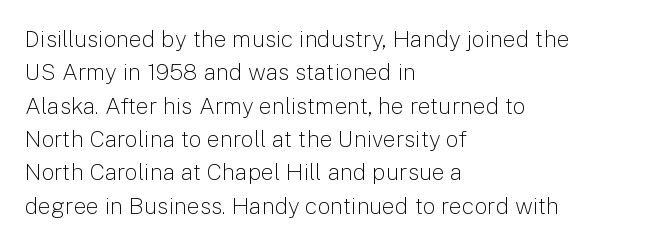
Q: Is the text bold? A: No.
Q: Is the text italic (slanted)? A: No, it is upright.
Q: Is the text underlined? A: No.
Q: How is the paragraph aligned? A: Left-aligned.
Q: Is the spacing between letters normal or unusually wide? A: Normal.
Q: Is the spacing between lines tight, normal or loose? A: Normal.
